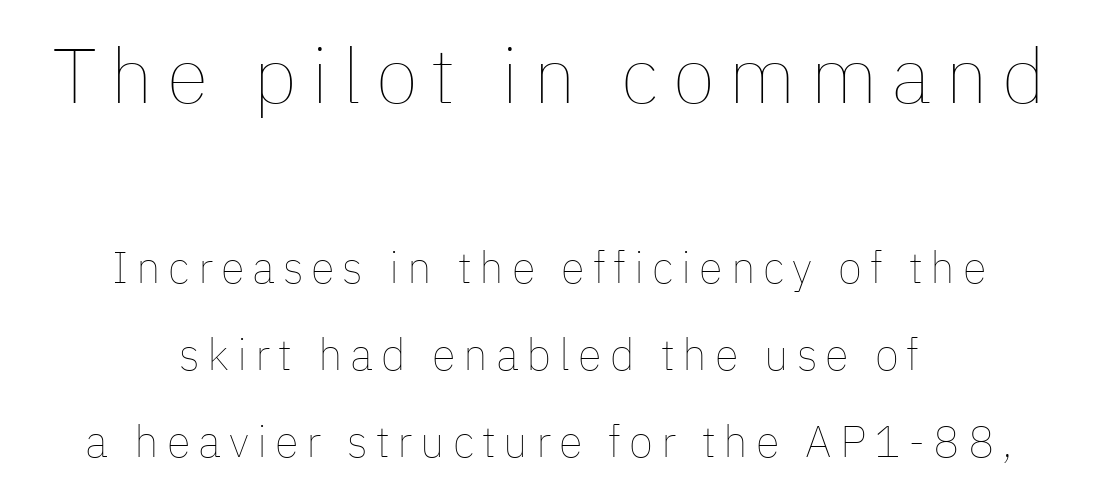
Q: Is the text bold? A: No.
Q: Is the text italic (slanted)? A: No, it is upright.
Q: Is the text underlined? A: No.
Q: How is the paragraph aligned? A: Centered.
Q: Is the spacing between lines tight, normal or loose? A: Loose.
Q: Which block of text is set in a larger size, the first (top) or the second (bottom)? A: The first (top) one.
Q: Width (condensed, normal, or wide)? A: Normal.
Q: Stroke contrast? A: Low.
Q: x-height? A: Medium.
Q: Monospaced? A: No.
